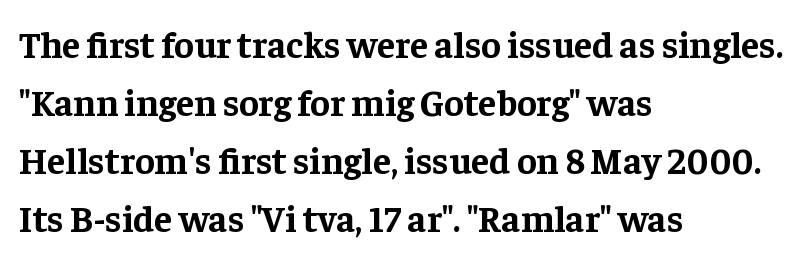
{"serif": "yes", "italic": "no", "bold": "yes", "weight": "bold", "width": "normal", "stroke_contrast": "low", "x_height": "medium", "monospaced": "no", "underline": "no", "align": "left", "line_spacing": "normal", "line_spacing_ratio": 1.57, "letter_spacing": "normal", "letter_spacing_em": 0.0, "glyph_px": 37}
